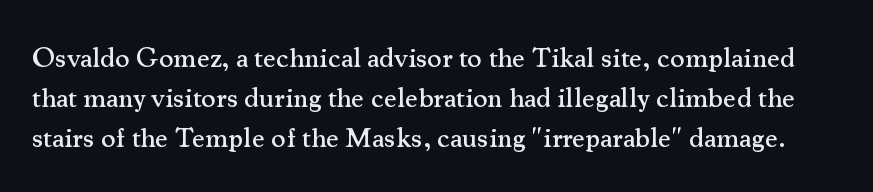
Clear beneath every line of the passage. A serif font was chosen for this passage. How would I describe the line gaps? Plain and ordinary. You could not count columns in this text — the font is proportionally spaced. Designer's note — italics off, roman on.
